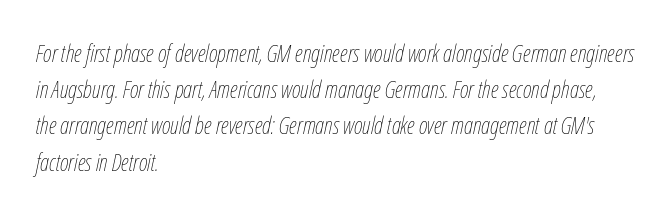
The lettering tilts uniformly, giving the passage an italic look. The rows are spaced the way most documents space them. Stem width sits at or under what a default text font uses. Each row of text sits above clean, open space. You could call the tracking neutral — neither tight nor loose.
